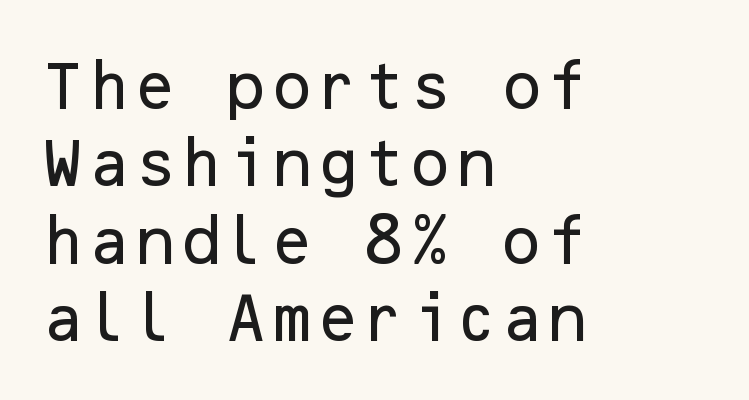
{"serif": "no", "italic": "no", "width": "normal", "stroke_contrast": "low", "x_height": "medium", "underline": "no", "align": "left", "line_spacing": "normal", "line_spacing_ratio": 1.46, "letter_spacing": "normal", "letter_spacing_em": 0.0, "glyph_px": 53}
